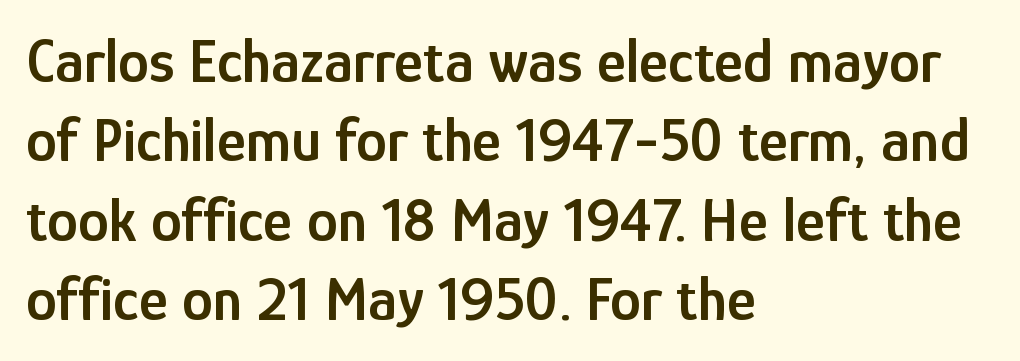
The typeface chosen for these lines omits serifs. The setting favours the left margin, as ordinary paragraphs usually do. A roman cut, with each character standing at attention. These lines sit exactly where default settings would place them.
